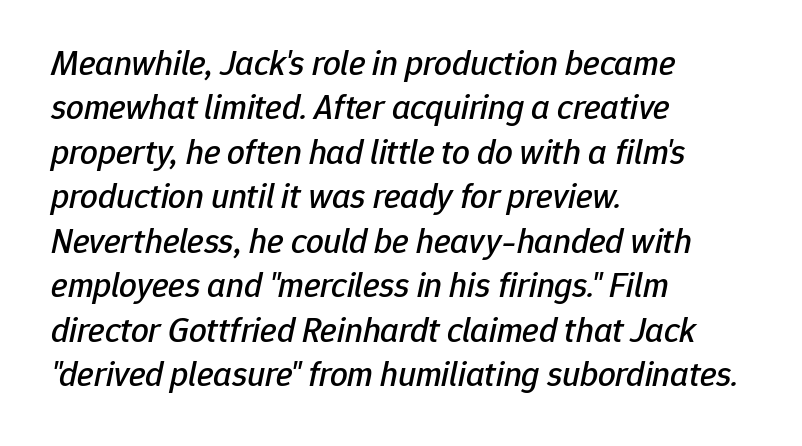
Q: Is the text italic (slanted)? A: Yes, it leans right by about 12 degrees.
Q: Is the text underlined? A: No.
Q: How is the paragraph aligned? A: Left-aligned.
Q: Is the spacing between letters normal or unusually wide? A: Normal.
Q: Is the spacing between lines tight, normal or loose? A: Normal.
Q: Width (condensed, normal, or wide)? A: Normal.
Q: Stroke contrast? A: Low.
Q: x-height? A: Medium.
Q: Monospaced? A: No.
